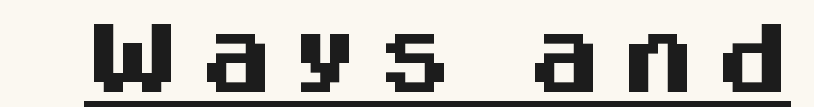
{"serif": "no", "italic": "no", "bold": "yes", "weight": "heavy", "width": "normal", "stroke_contrast": "medium", "x_height": "large", "monospaced": "no", "underline": "yes", "letter_spacing": "wide", "letter_spacing_em": 0.22, "glyph_px": 77}
